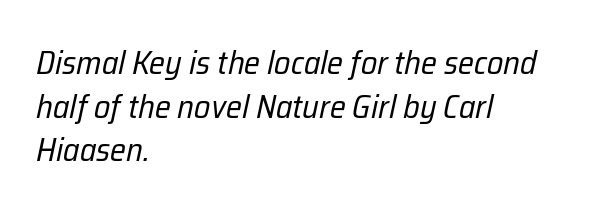
{"italic": "yes", "lean": "right", "slant_degrees": 12, "bold": "no", "weight": "regular", "width": "condensed", "stroke_contrast": "low", "x_height": "medium", "monospaced": "no", "underline": "no", "align": "left", "line_spacing": "normal", "line_spacing_ratio": 1.32, "letter_spacing": "normal", "letter_spacing_em": 0.0, "glyph_px": 33}
